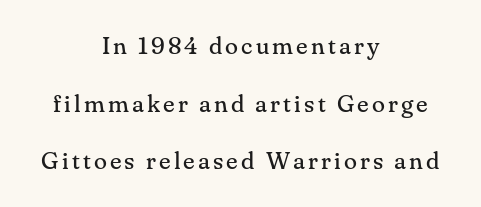
{"italic": "no", "bold": "no", "underline": "no", "align": "center", "line_spacing": "loose", "line_spacing_ratio": 2.4, "glyph_px": 24}
